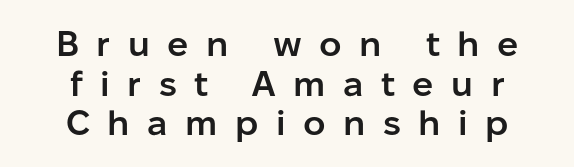
{"serif": "no", "italic": "no", "bold": "semi", "weight": "semibold", "width": "normal", "stroke_contrast": "low", "x_height": "medium", "monospaced": "no", "underline": "no", "align": "center", "line_spacing": "tight", "line_spacing_ratio": 1.13, "letter_spacing": "wide", "letter_spacing_em": 0.5, "glyph_px": 35}
